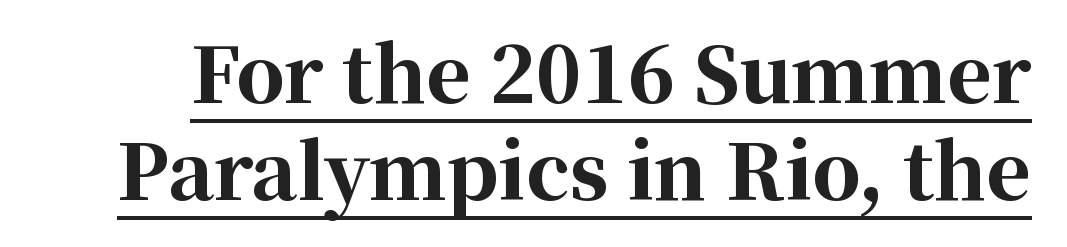
{"serif": "yes", "italic": "no", "bold": "yes", "weight": "bold", "width": "normal", "stroke_contrast": "high", "x_height": "medium", "monospaced": "no", "underline": "yes", "line_spacing": "normal", "line_spacing_ratio": 1.28, "letter_spacing": "normal", "letter_spacing_em": 0.0, "glyph_px": 76}
